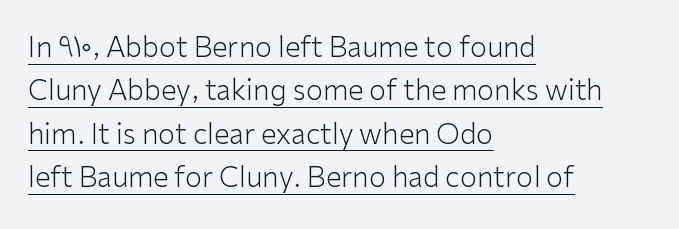
{"serif": "no", "italic": "no", "bold": "no", "weight": "light", "width": "normal", "stroke_contrast": "low", "x_height": "medium", "monospaced": "no", "underline": "yes", "align": "left", "line_spacing": "normal", "line_spacing_ratio": 1.55, "letter_spacing": "normal", "letter_spacing_em": 0.0, "glyph_px": 28}
